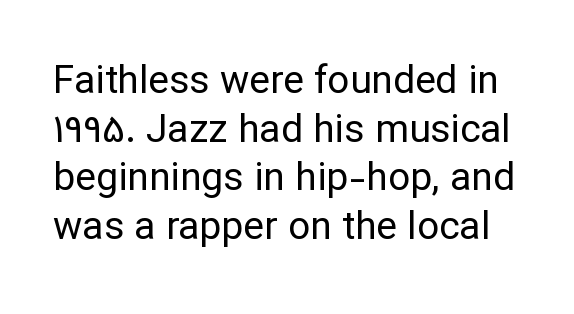
{"serif": "no", "italic": "no", "bold": "no", "weight": "regular", "width": "normal", "stroke_contrast": "low", "x_height": "medium", "monospaced": "no", "underline": "no", "line_spacing": "normal", "line_spacing_ratio": 1.25, "letter_spacing": "normal", "letter_spacing_em": 0.0, "glyph_px": 39}
